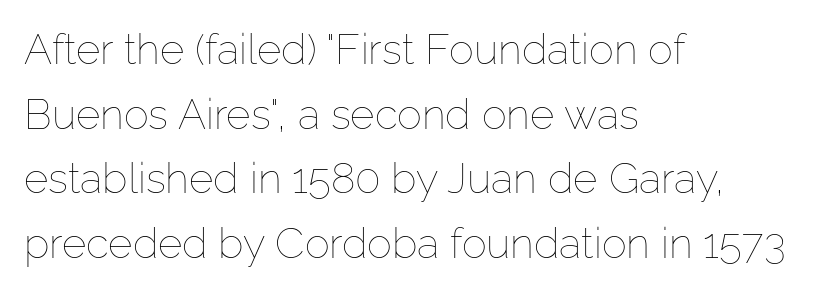
The gap between lines stays unmarked. Looks like regular typesetting: each glyph gets only the width it needs. No letter is thick-stroked: the sample isn't bold. In terms of letterspacing, this is plain default setting.
